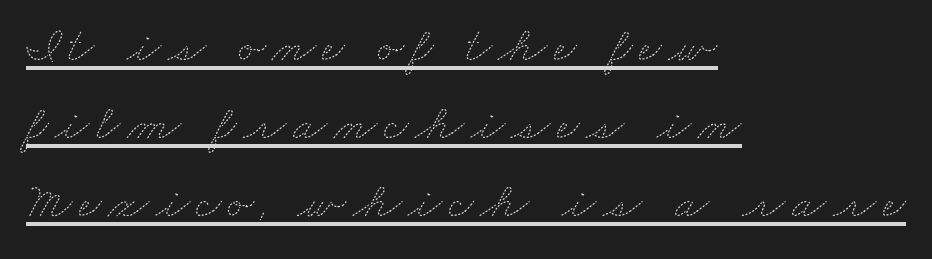
{"bold": "no", "weight": "thin", "width": "wide", "stroke_contrast": "medium", "x_height": "small", "monospaced": "no", "underline": "yes", "align": "left", "line_spacing": "normal", "line_spacing_ratio": 1.56, "glyph_px": 50}
